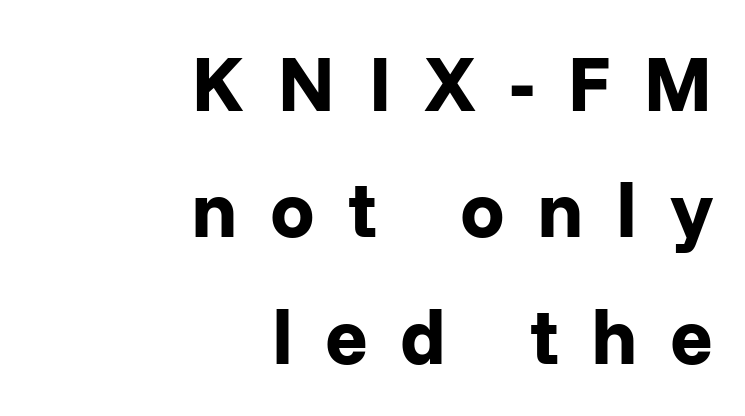
The setting favours the right margin, as signatures and pull-quotes sometimes do. The type is letterspaced generously, with wide tracking. The rendering uses natural spacing where letterforms have individual widths. These lines carry a lot of weight — the face is fully bold. This sample keeps an unexceptional amount of space between lines. Do the letters lean? They stand straight.
